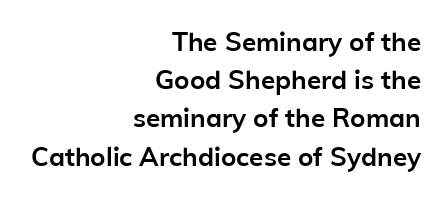
{"italic": "no", "bold": "yes", "underline": "no", "align": "right", "line_spacing": "normal", "line_spacing_ratio": 1.47, "letter_spacing": "normal", "letter_spacing_em": 0.0, "glyph_px": 26}
